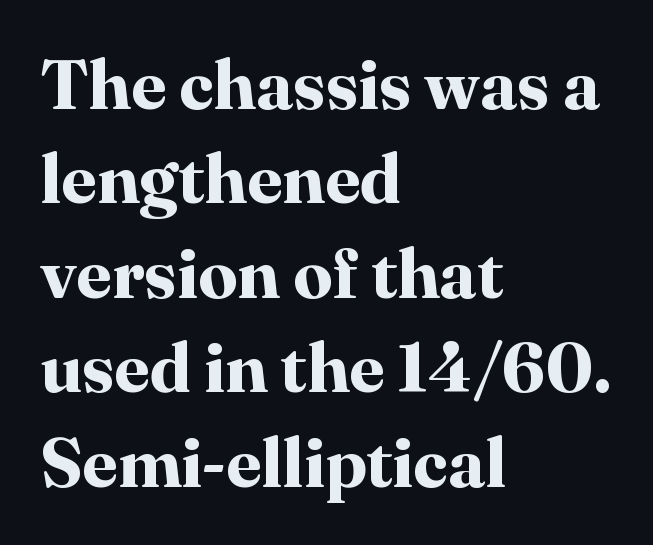
{"serif": "yes", "italic": "no", "bold": "yes", "weight": "bold", "width": "normal", "stroke_contrast": "high", "x_height": "medium", "monospaced": "no", "underline": "no", "align": "left", "line_spacing": "normal", "line_spacing_ratio": 1.35, "letter_spacing": "normal", "letter_spacing_em": 0.0, "glyph_px": 70}
